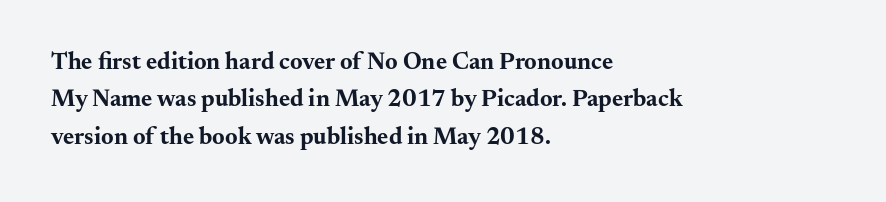
{"italic": "no", "bold": "yes", "underline": "no", "align": "left", "line_spacing": "normal", "line_spacing_ratio": 1.56, "letter_spacing": "normal", "letter_spacing_em": 0.0, "glyph_px": 24}
